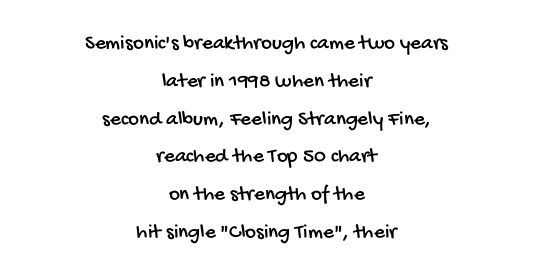
Q: Is the text underlined? A: No.
Q: How is the paragraph aligned? A: Centered.
Q: Is the spacing between letters normal or unusually wide? A: Normal.
